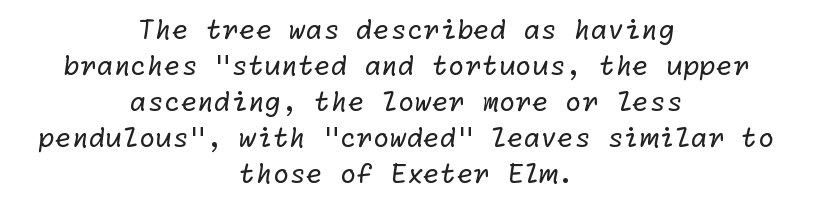
Q: Is the text bold? A: No.
Q: Is the text underlined? A: No.
Q: How is the paragraph aligned? A: Centered.
Q: Is the spacing between letters normal or unusually wide? A: Normal.
Q: Is the spacing between lines tight, normal or loose? A: Normal.
